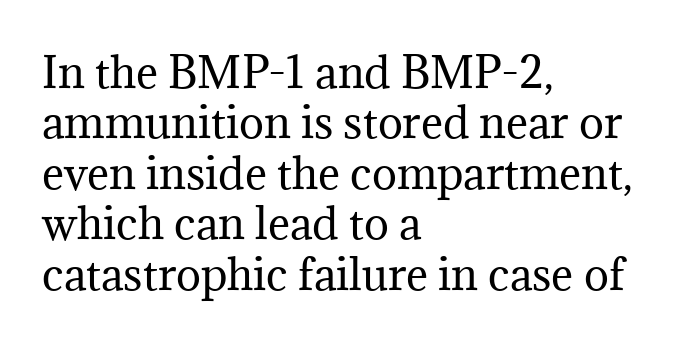
What kind of face is this? One with serifs. Rendered with straight, roman letterforms. The space directly below the letters is spotless. Layout note: lines flush left. Varying glyph widths throughout — classic text-font behaviour.
